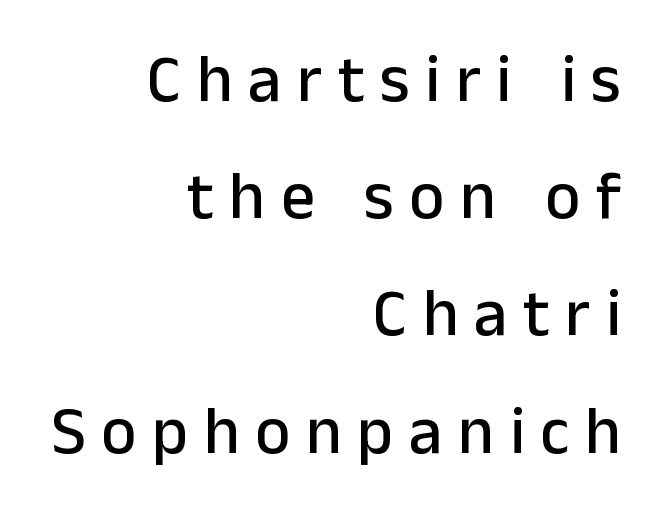
{"serif": "no", "italic": "no", "width": "normal", "stroke_contrast": "low", "x_height": "medium", "monospaced": "no", "underline": "no", "align": "right", "line_spacing_ratio": 1.75, "letter_spacing": "wide", "letter_spacing_em": 0.23, "glyph_px": 67}
